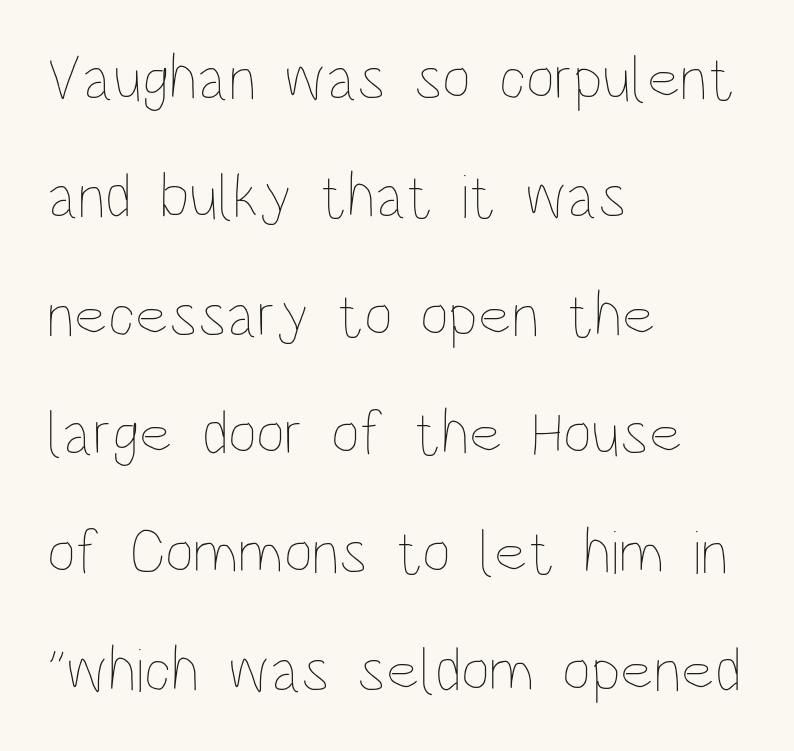
{"italic": "no", "bold": "no", "weight": "thin", "width": "condensed", "stroke_contrast": "low", "x_height": "large", "monospaced": "no", "underline": "no", "align": "left", "line_spacing_ratio": 1.88, "letter_spacing": "normal", "letter_spacing_em": 0.0, "glyph_px": 63}
